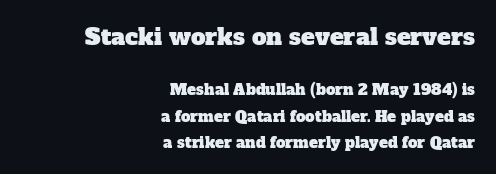
{"underline": "no", "align": "right", "line_spacing_ratio": 1.74, "letter_spacing": "normal", "letter_spacing_em": 0.0, "larger_block": "first", "size_ratio": 1.53, "glyph_px": 23}
